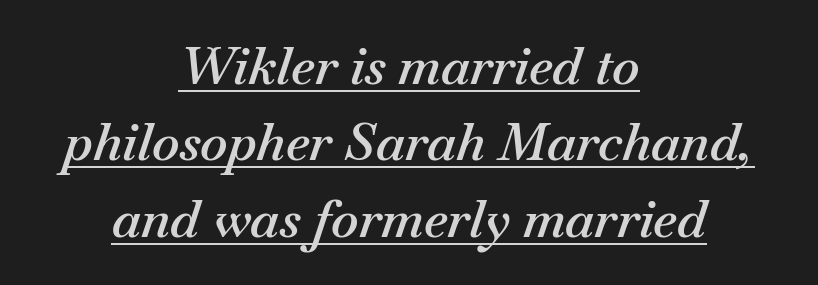
The image shows 52 px semibold type, italic (leaning right); set centered, normal line spacing (1.47x), normal letter spacing, underlined; medium stroke contrast and a small x-height.
